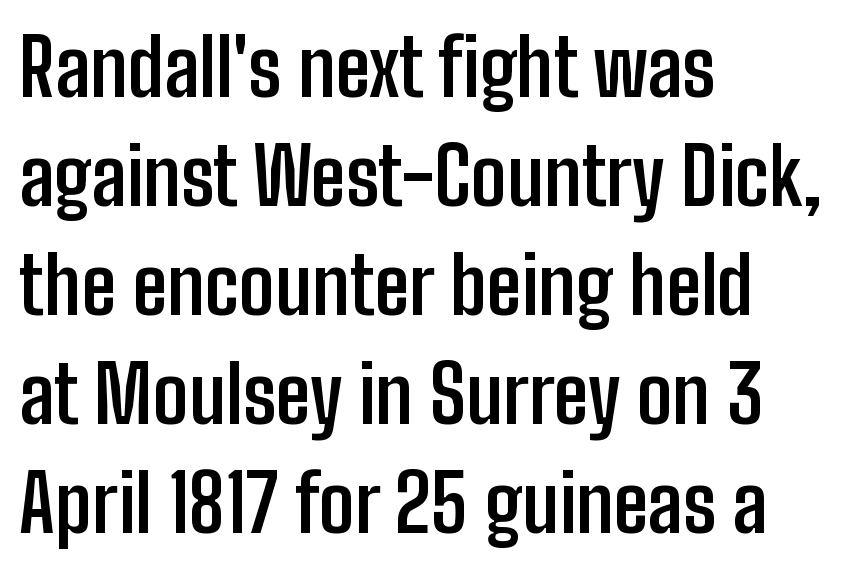
{"serif": "no", "italic": "no", "bold": "yes", "weight": "semibold", "width": "condensed", "stroke_contrast": "low", "x_height": "medium", "monospaced": "no", "underline": "no", "align": "left", "line_spacing": "normal", "line_spacing_ratio": 1.38, "letter_spacing": "normal", "letter_spacing_em": 0.0, "glyph_px": 79}
